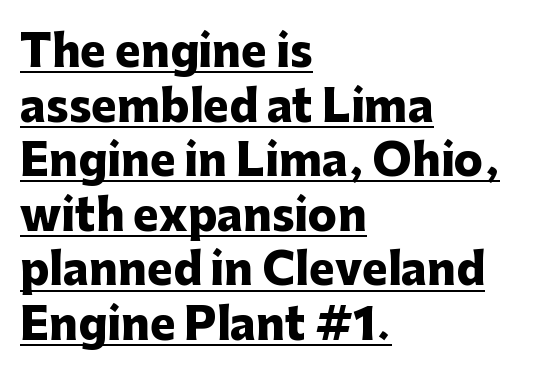
Q: Is the text bold? A: Yes.
Q: Is the text italic (slanted)? A: No, it is upright.
Q: Is the typeface a serif or a sans-serif typeface? A: Sans-serif.
Q: Is the text underlined? A: Yes.
Q: How is the paragraph aligned? A: Left-aligned.
Q: Is the spacing between letters normal or unusually wide? A: Normal.
Q: Is the spacing between lines tight, normal or loose? A: Normal.
Q: Width (condensed, normal, or wide)? A: Normal.
Q: Stroke contrast? A: Low.
Q: x-height? A: Medium.
Q: Monospaced? A: No.
